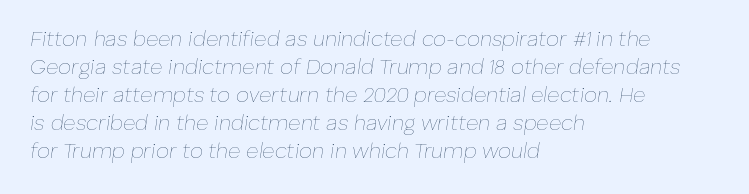
{"italic": "yes", "lean": "right", "slant_degrees": 8, "bold": "no", "underline": "no", "align": "left", "line_spacing": "normal", "line_spacing_ratio": 1.33, "letter_spacing": "normal", "letter_spacing_em": 0.0, "glyph_px": 21}
